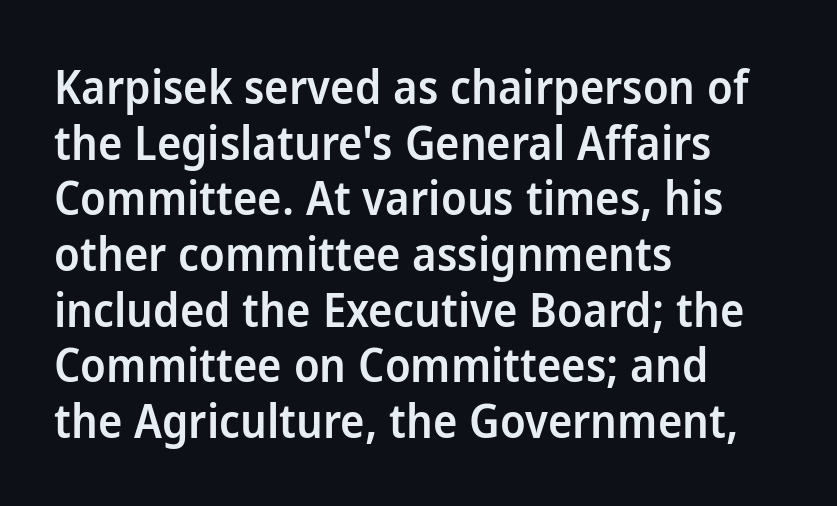
The image shows 46 px semibold sans-serif type, upright; set left-aligned, line spacing 1.21x, normal letter spacing, not underlined; low stroke contrast and a medium x-height.
